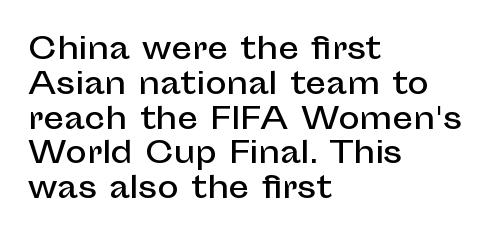
The image shows 29 px sans-serif type, upright; set left-aligned, line spacing 1.2x, normal letter spacing, not underlined; low stroke contrast and a medium x-height.
